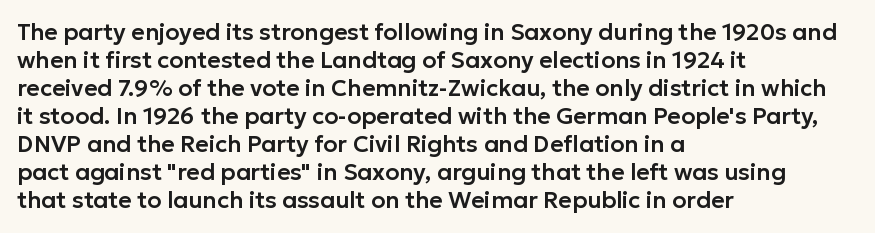
The image shows 23 px text type, upright; set left-aligned, line spacing 1.22x, normal letter spacing, not underlined.
